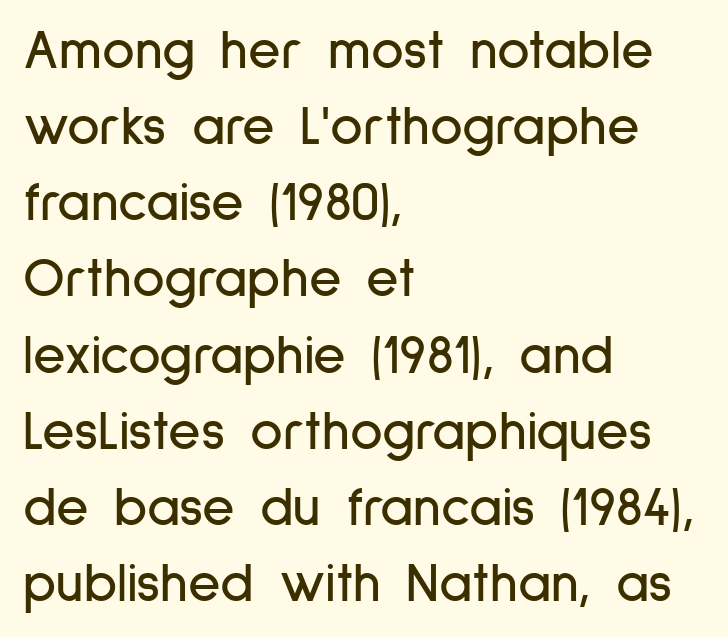
{"serif": "no", "italic": "no", "width": "condensed", "stroke_contrast": "low", "x_height": "medium", "monospaced": "no", "underline": "no", "align": "left", "line_spacing": "normal", "line_spacing_ratio": 1.36, "letter_spacing": "normal", "letter_spacing_em": 0.0, "glyph_px": 56}
